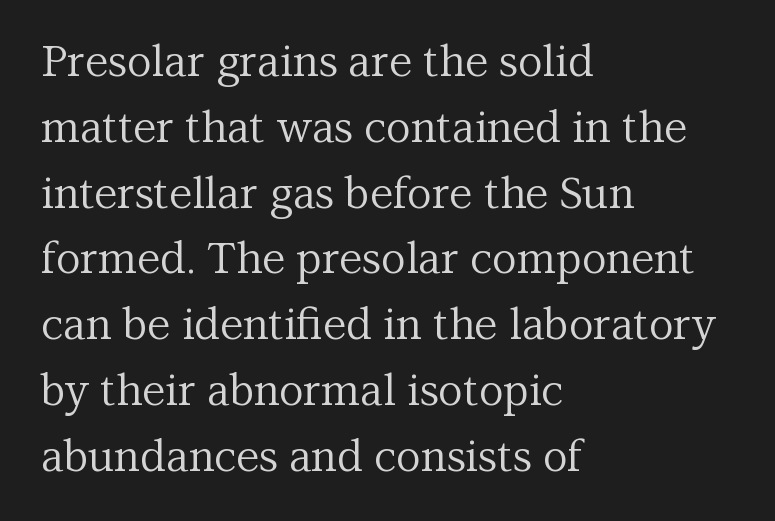
{"serif": "yes", "italic": "no", "bold": "no", "weight": "regular", "width": "normal", "stroke_contrast": "medium", "x_height": "medium", "monospaced": "no", "underline": "no", "align": "left", "line_spacing": "normal", "line_spacing_ratio": 1.53, "letter_spacing": "normal", "letter_spacing_em": 0.0, "glyph_px": 43}
